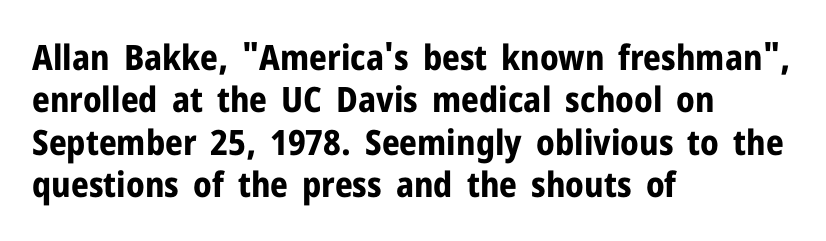
The image shows 35 px bold sans-serif type, upright; set left-aligned, line spacing 1.21x, normal letter spacing, not underlined; low stroke contrast and a medium x-height.
